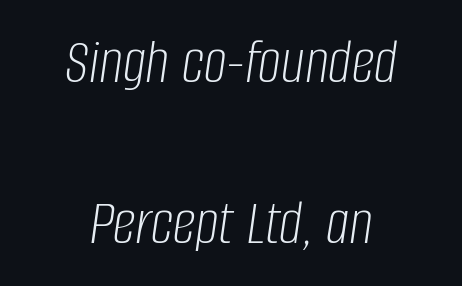
{"italic": "yes", "lean": "right", "slant_degrees": 8, "bold": "no", "weight": "light", "width": "condensed", "stroke_contrast": "low", "x_height": "large", "monospaced": "no", "underline": "no", "align": "center", "line_spacing": "loose", "line_spacing_ratio": 2.47, "letter_spacing": "normal", "letter_spacing_em": 0.0, "glyph_px": 65}
